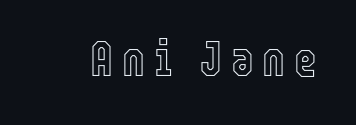
{"italic": "no", "width": "condensed", "x_height": "medium", "monospaced": "no", "underline": "no", "glyph_px": 49}
